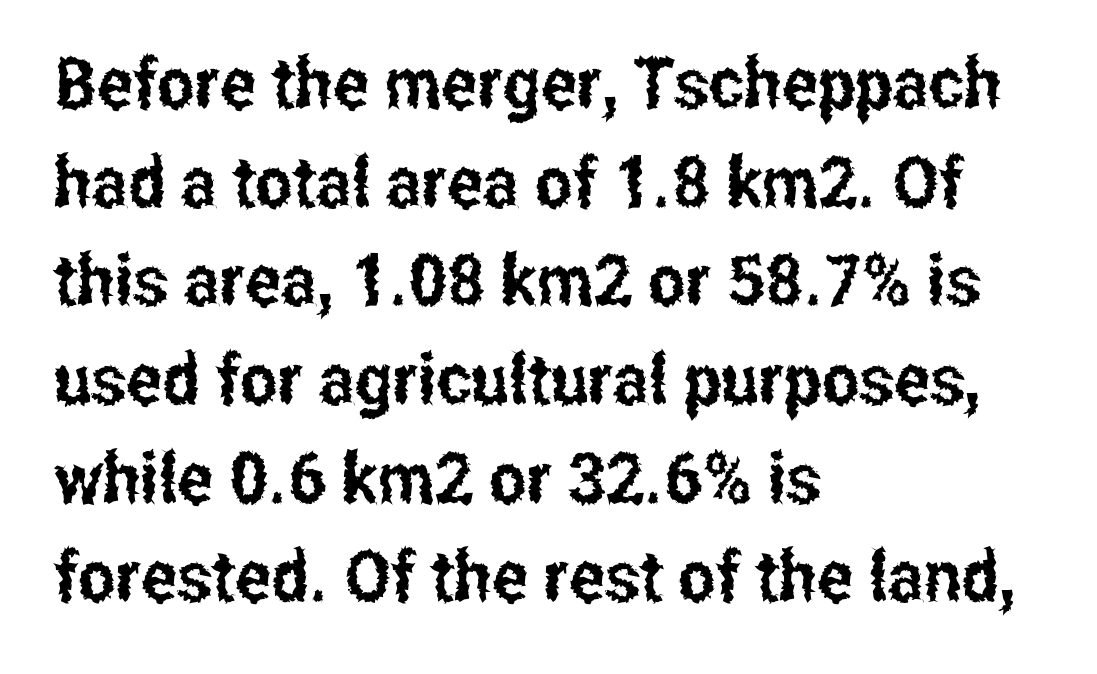
The image shows 71 px condensed sans-serif type, upright; set left-aligned, normal line spacing (1.39x), normal letter spacing, not underlined; low stroke contrast and a medium x-height.
